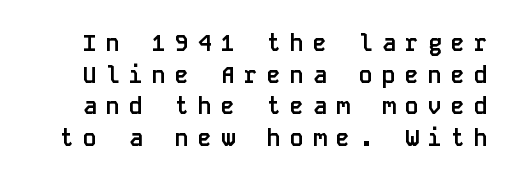
{"italic": "no", "bold": "yes", "underline": "no", "line_spacing": "normal", "line_spacing_ratio": 1.38, "letter_spacing": "wide", "letter_spacing_em": 0.4, "glyph_px": 23}
